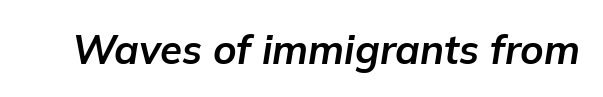
Q: Is the text bold? A: Yes.
Q: Is the text italic (slanted)? A: Yes, it leans right by about 9 degrees.
Q: Is the text underlined? A: No.
Q: Is the spacing between letters normal or unusually wide? A: Normal.
Q: Width (condensed, normal, or wide)? A: Normal.
Q: Stroke contrast? A: Low.
Q: x-height? A: Medium.
Q: Monospaced? A: No.
